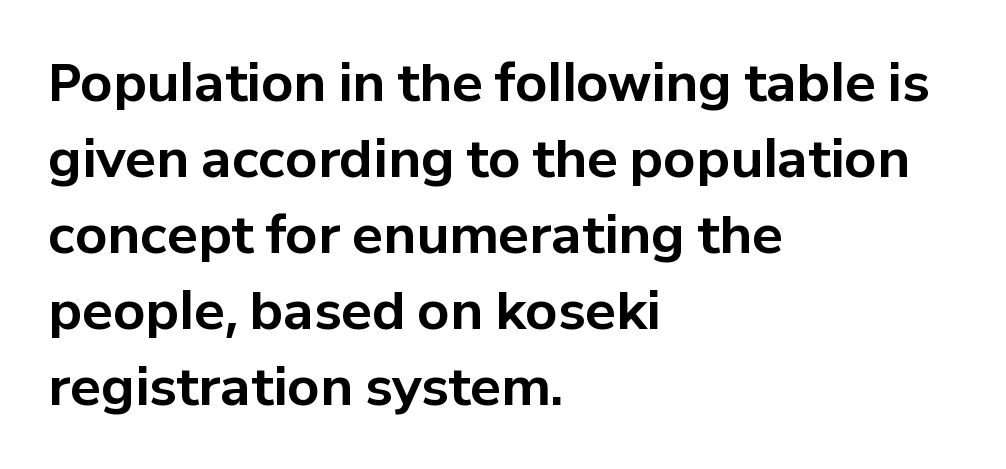
{"serif": "no", "italic": "no", "bold": "yes", "weight": "bold", "width": "normal", "stroke_contrast": "low", "x_height": "medium", "monospaced": "no", "underline": "no", "align": "left", "line_spacing": "normal", "line_spacing_ratio": 1.49, "letter_spacing": "normal", "letter_spacing_em": 0.0, "glyph_px": 51}
